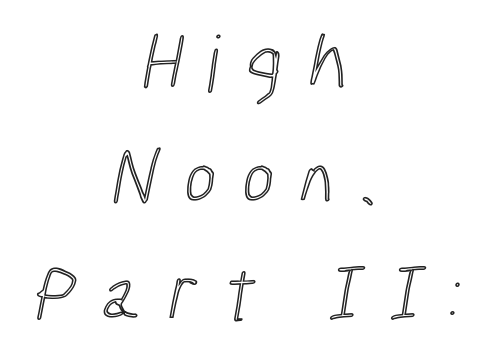
The image shows 78 px condensed type; set centered, normal line spacing (1.48x), unusually wide letter spacing (+0.33 em), not underlined; a medium x-height.
